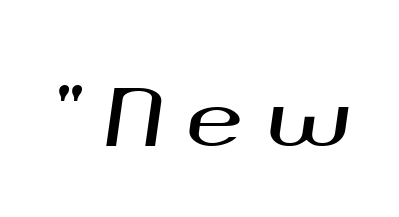
A typesetter would call this proportional, since set widths differ per character. Look at the tracking — it's clearly loosened, letters drifting apart. Tall strokes in this sample are angled rather than plumb. No word sits above an underline.
